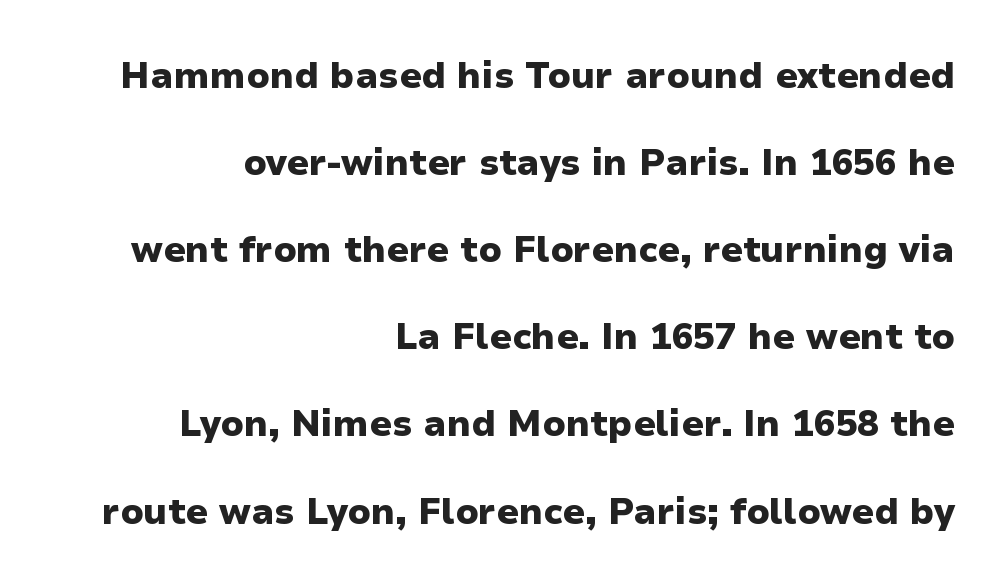
If you measured baseline to baseline, you'd find a long distance. Honestly, the letter spacing is just normal — you wouldn't notice it. The typesetting leans heavy: a genuine bold. The strip under each line holds only bare page. If you drew a ruler down the right edge, every line would touch it. This is roman type, the default non-slanted kind.
